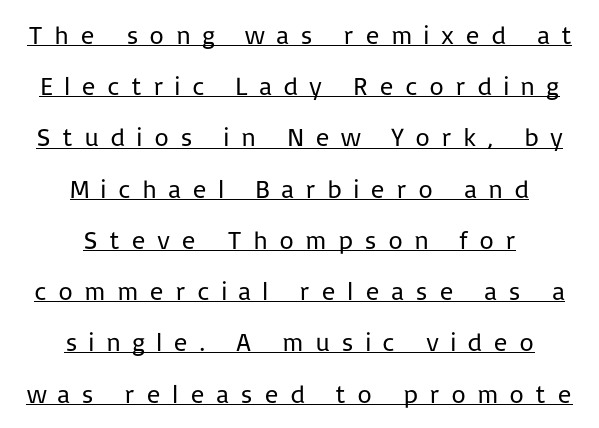
{"italic": "no", "bold": "no", "underline": "yes", "align": "center", "line_spacing": "loose", "line_spacing_ratio": 1.97, "letter_spacing": "wide", "letter_spacing_em": 0.42, "glyph_px": 26}
